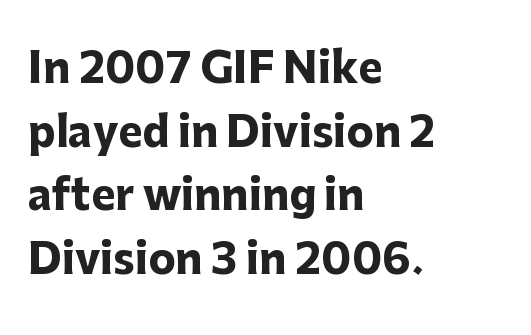
The image shows 41 px heavy sans-serif type, upright; set left-aligned, normal line spacing (1.55x), normal letter spacing, not underlined; low stroke contrast and a medium x-height.
